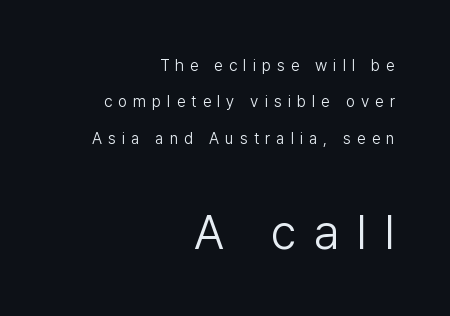
The image shows 48 px light sans-serif type, upright; set right-aligned, loose line spacing (2.28x), unusually wide letter spacing (+0.37 em), not underlined; the second (bottom) block is 3.0x larger; low stroke contrast and a medium x-height.
